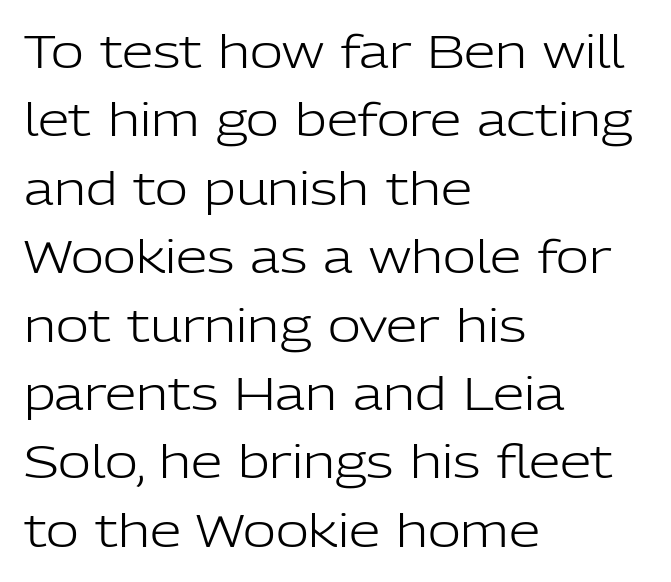
The image shows 45 px light sans-serif type, upright; set left-aligned, normal line spacing (1.52x), normal letter spacing, not underlined; low stroke contrast and a medium x-height.
